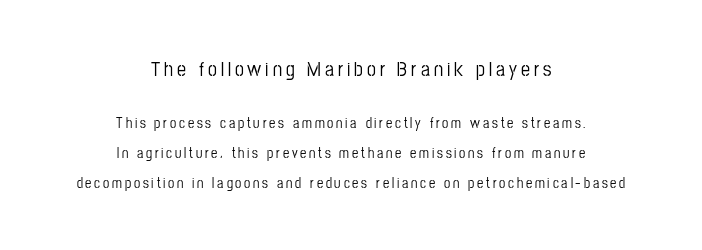
{"italic": "no", "underline": "no", "align": "center", "line_spacing": "loose", "line_spacing_ratio": 2.12, "letter_spacing": "wide", "letter_spacing_em": 0.2, "larger_block": "first", "size_ratio": 1.43, "glyph_px": 20}
